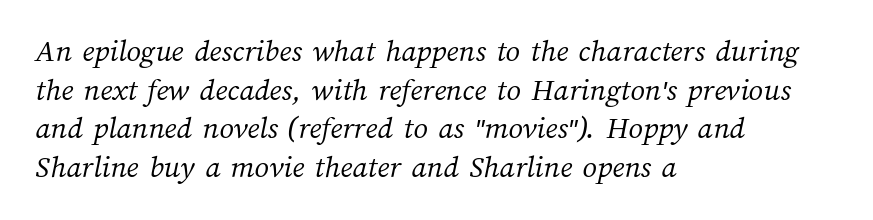
Does extra space separate the letters? No, they use regular spacing. Alignment: flush left. A typesetter would call this proportional, since set widths differ per character. Lines of text with bare space underneath. Compared with a typical body face, this is equally light or lighter still.
